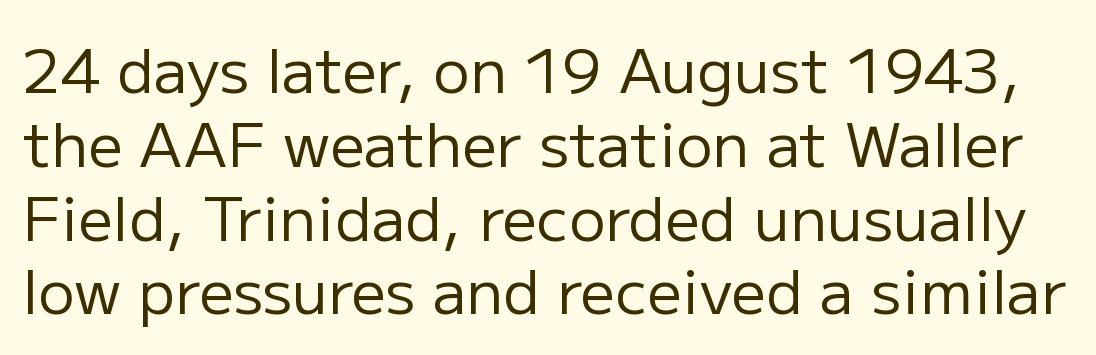
Q: Is the text bold? A: No.
Q: Is the text italic (slanted)? A: No, it is upright.
Q: Is the typeface a serif or a sans-serif typeface? A: Sans-serif.
Q: Is the text underlined? A: No.
Q: Is the spacing between letters normal or unusually wide? A: Normal.
Q: Width (condensed, normal, or wide)? A: Normal.
Q: Stroke contrast? A: Low.
Q: x-height? A: Medium.
Q: Monospaced? A: No.
